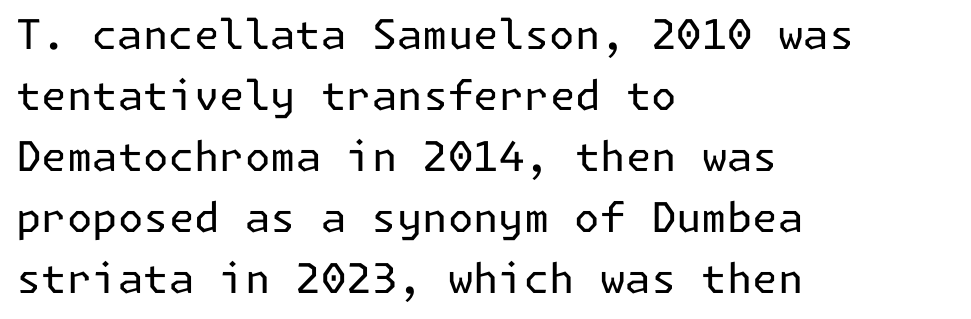
The image shows 41 px regular-weight sans-serif type, upright; set left-aligned, normal line spacing (1.49x), normal letter spacing, not underlined; low stroke contrast and a medium x-height.
